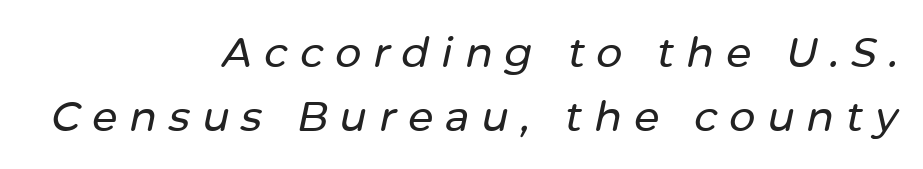
Is there much room between lines? A standard amount, neither cramped nor airy. This is oblique type, the kind used for emphasis or titles. All the whitespace from short lines collects on the left. The line texture is sparse and dotted thanks to wide tracking.
